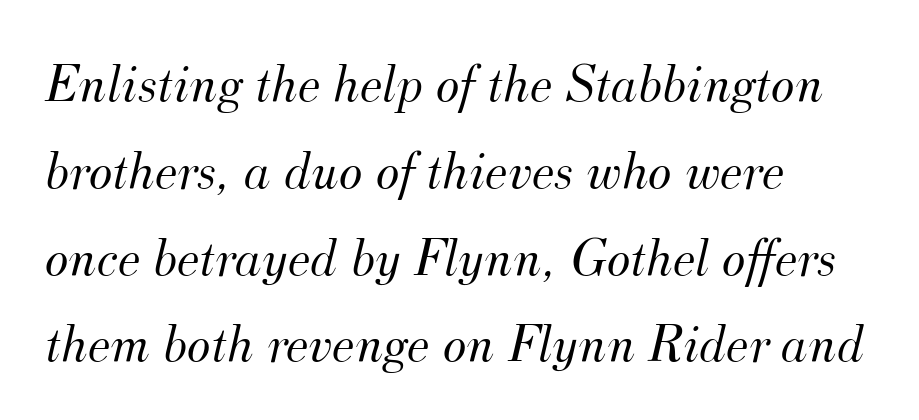
Q: Is the text bold? A: No.
Q: Is the text italic (slanted)? A: Yes, it leans right by about 12 degrees.
Q: Is the typeface a serif or a sans-serif typeface? A: Serif.
Q: Is the text underlined? A: No.
Q: How is the paragraph aligned? A: Left-aligned.
Q: Is the spacing between letters normal or unusually wide? A: Normal.
Q: Is the spacing between lines tight, normal or loose? A: Normal.
Q: Width (condensed, normal, or wide)? A: Normal.
Q: Stroke contrast? A: Medium.
Q: x-height? A: Small.
Q: Monospaced? A: No.
